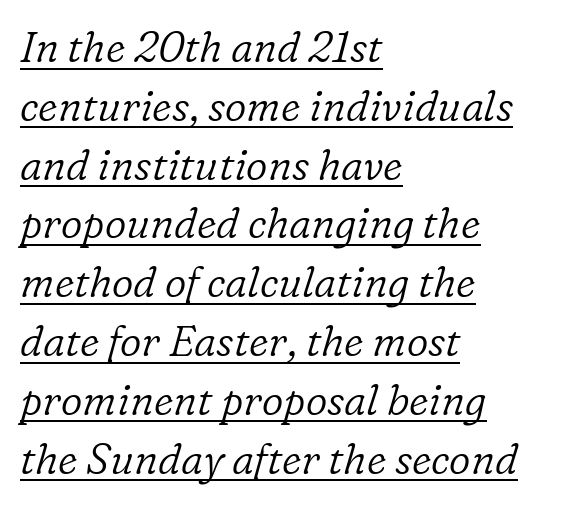
{"serif": "yes", "italic": "yes", "lean": "right", "slant_degrees": 16, "bold": "no", "weight": "light", "width": "normal", "stroke_contrast": "low", "x_height": "medium", "monospaced": "no", "underline": "yes", "align": "left", "line_spacing": "normal", "line_spacing_ratio": 1.4, "letter_spacing": "normal", "letter_spacing_em": 0.0, "glyph_px": 42}
